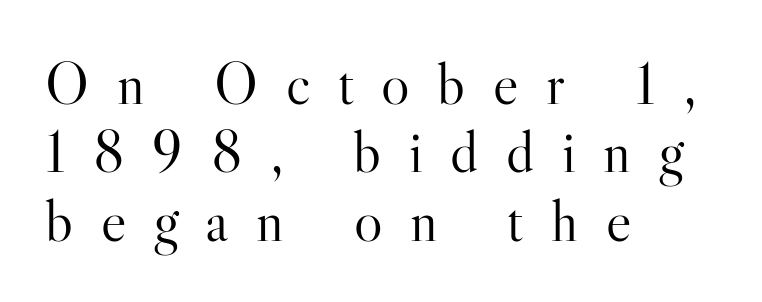
{"serif": "yes", "italic": "no", "bold": "no", "weight": "light", "width": "normal", "stroke_contrast": "high", "x_height": "small", "monospaced": "no", "underline": "no", "align": "left", "line_spacing": "tight", "line_spacing_ratio": 1.14, "letter_spacing": "wide", "letter_spacing_em": 0.46, "glyph_px": 60}
